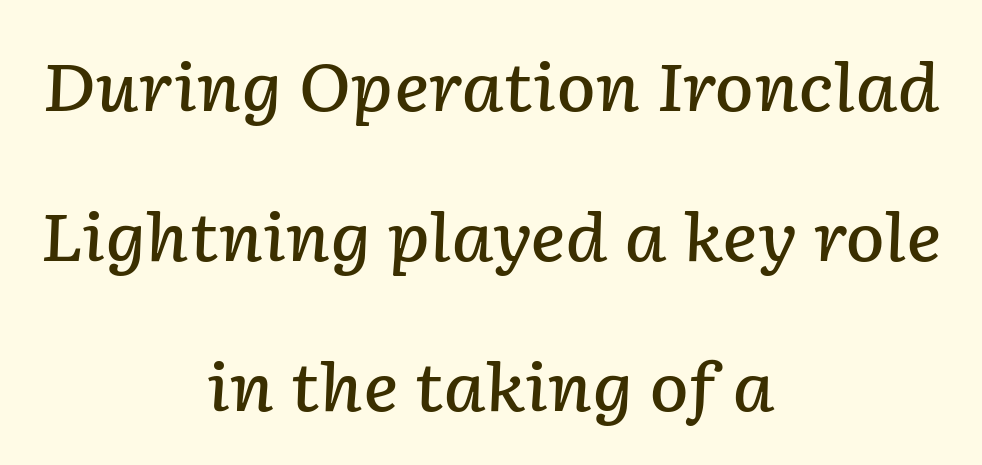
Q: Is the text bold? A: Semi-bold.
Q: Is the text italic (slanted)? A: Yes, it leans right by about 2 degrees.
Q: Is the text underlined? A: No.
Q: How is the paragraph aligned? A: Centered.
Q: Is the spacing between letters normal or unusually wide? A: Normal.
Q: Is the spacing between lines tight, normal or loose? A: Loose.
Q: Width (condensed, normal, or wide)? A: Normal.
Q: Stroke contrast? A: Low.
Q: x-height? A: Medium.
Q: Monospaced? A: No.
